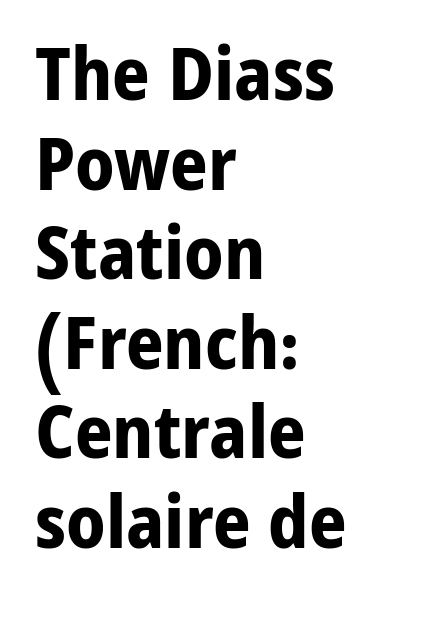
{"serif": "no", "italic": "no", "bold": "yes", "weight": "bold", "width": "normal", "stroke_contrast": "low", "x_height": "medium", "monospaced": "no", "underline": "no", "align": "left", "line_spacing_ratio": 1.21, "letter_spacing": "normal", "letter_spacing_em": 0.0, "glyph_px": 74}
